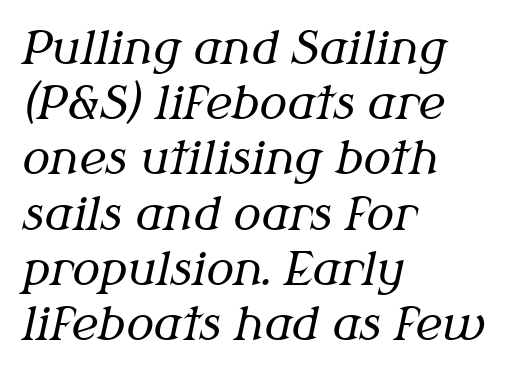
Each row of text sits above clean, open space. The lettering tilts uniformly, giving the passage an italic look. Glyph-to-glyph distance matches everyday printed text. Left-aligned paragraph, ragged on the right. Weight class: somewhere from thin through regular. Spacing verdict: proportional, widths tailored to each character.
